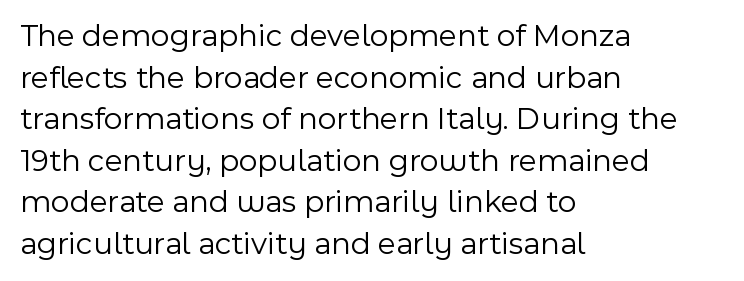
The image shows 32 px light sans-serif type, upright; set left-aligned, normal line spacing (1.3x), normal letter spacing, not underlined; a medium x-height.
